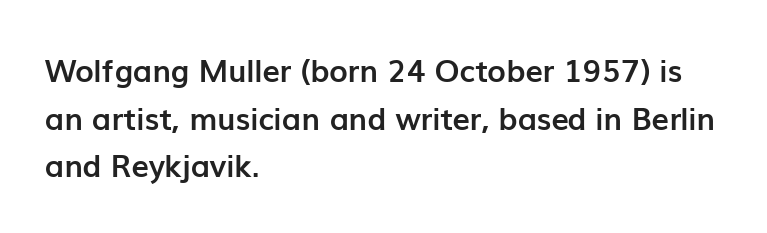
The passage shown is typeset with a sans-serif family. Do the characters align in a grid? No, the font is proportional. Caption: multi-line text, flush left, ragged right. Just letters on the line, the space beneath them empty. These words are printed bold, with thick strokes throughout. Successive baselines arrive at the customary interval.
